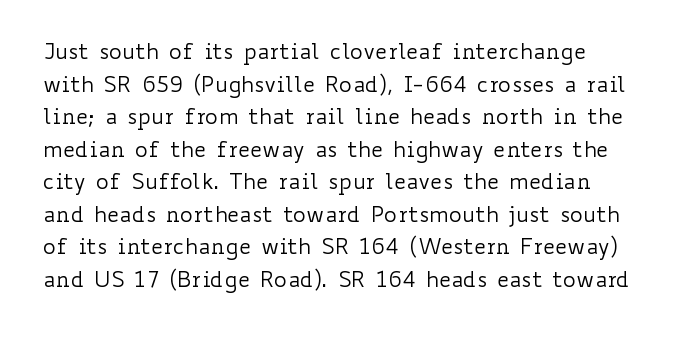
No heavy texture on the line: the type isn't bold. Vertical strokes here are truly vertical. Honestly, there is no underline to notice here at all. Vertical spacing — default. Look at the tracking — it's just the regular setting, nothing added.
